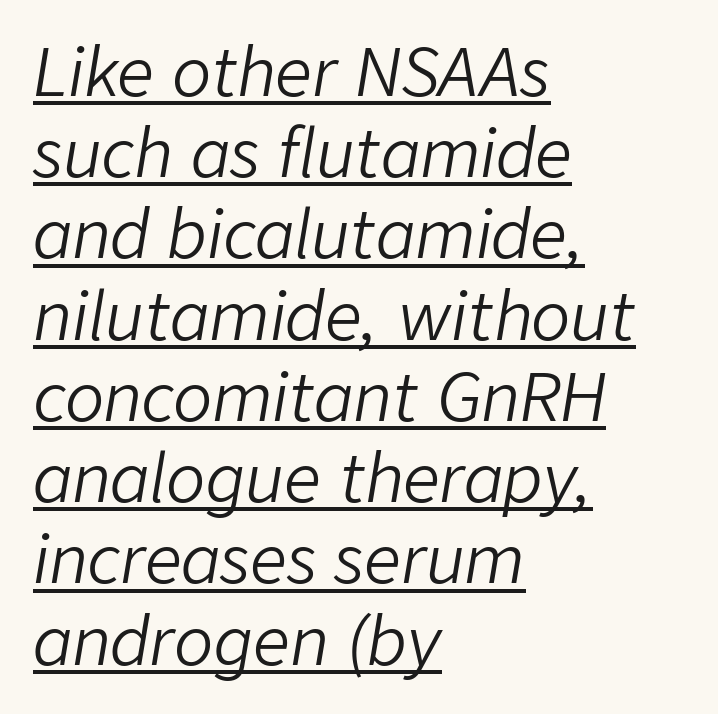
Vertical stems look standard width or narrower in stroke. Normally led — the rows are evenly, conventionally spaced. Looks like regular typesetting: each glyph gets only the width it needs. Is the letter spacing exaggerated? No — it looks like the ordinary default. The glyphs are accompanied by a horizontal stroke just below them. Italic: yes, the glyphs are oblique.
